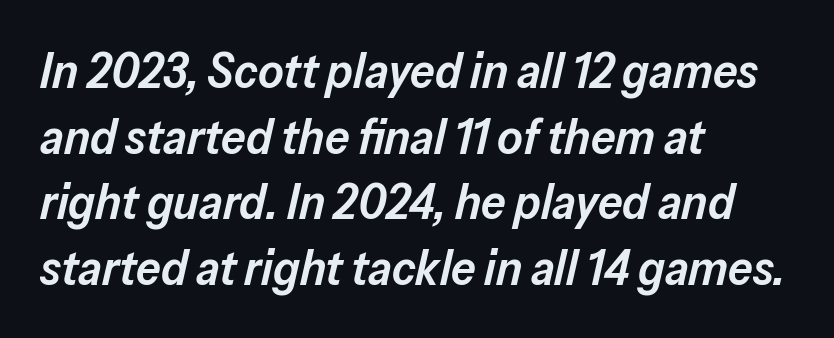
Q: Is the text bold? A: Semi-bold.
Q: Is the text italic (slanted)? A: Yes, it leans right by about 13 degrees.
Q: Is the text underlined? A: No.
Q: How is the paragraph aligned? A: Left-aligned.
Q: Is the spacing between letters normal or unusually wide? A: Normal.
Q: Is the spacing between lines tight, normal or loose? A: Normal.
Q: Width (condensed, normal, or wide)? A: Normal.
Q: Stroke contrast? A: Low.
Q: x-height? A: Medium.
Q: Monospaced? A: No.
